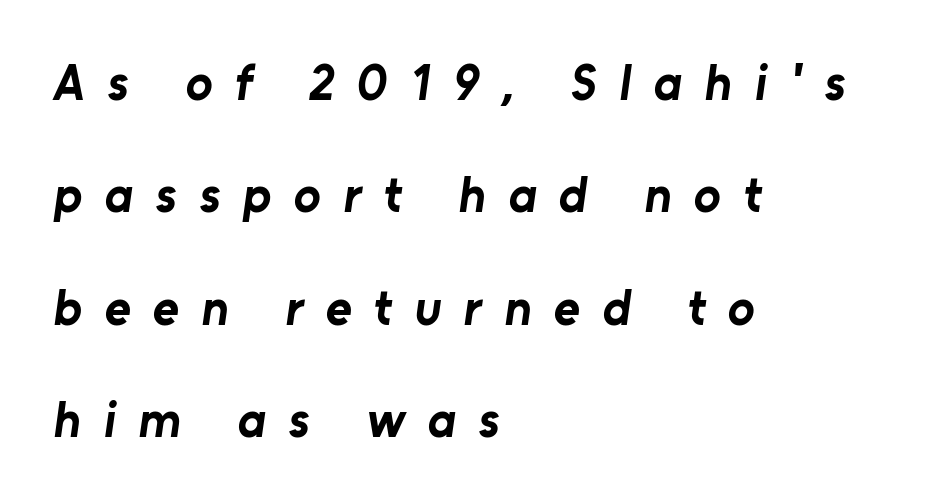
Q: Is the text bold? A: Yes.
Q: Is the typeface a serif or a sans-serif typeface? A: Sans-serif.
Q: Is the text underlined? A: No.
Q: How is the paragraph aligned? A: Left-aligned.
Q: Is the spacing between letters normal or unusually wide? A: Unusually wide.
Q: Is the spacing between lines tight, normal or loose? A: Loose.
Q: Width (condensed, normal, or wide)? A: Normal.
Q: Stroke contrast? A: Low.
Q: x-height? A: Medium.
Q: Monospaced? A: No.
